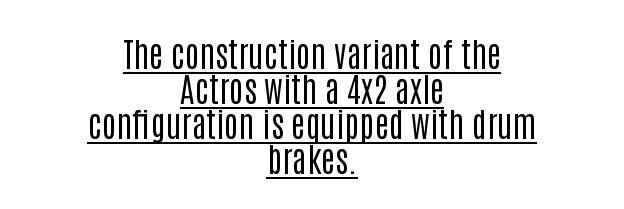
Q: Is the text bold? A: No.
Q: Is the text italic (slanted)? A: No, it is upright.
Q: Is the typeface a serif or a sans-serif typeface? A: Sans-serif.
Q: Is the text underlined? A: Yes.
Q: How is the paragraph aligned? A: Centered.
Q: Is the spacing between letters normal or unusually wide? A: Normal.
Q: Is the spacing between lines tight, normal or loose? A: Tight.
Q: Width (condensed, normal, or wide)? A: Condensed.
Q: Stroke contrast? A: Low.
Q: x-height? A: Large.
Q: Monospaced? A: No.
